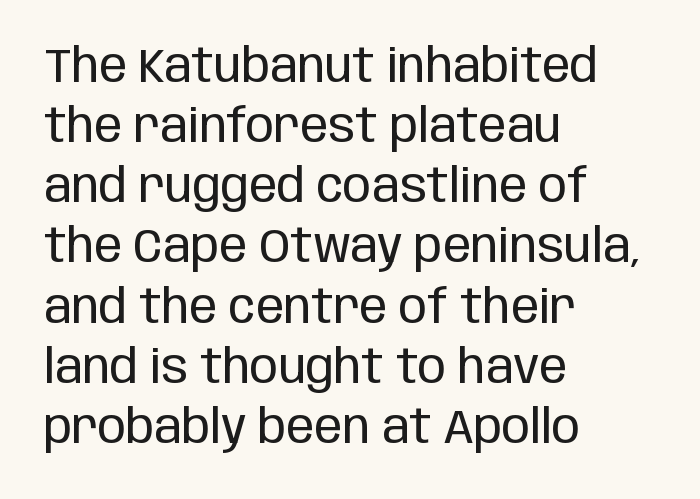
The letterforms sit shoulder to shoulder at normal distance. A quiet, ordinary-to-light weight characterises the typeface. This sample has the flowing, uneven cadence of proportional lettering. Italic? Not at all — the glyphs are vertical. The rendering anchors every line to the left-hand side. The font family rendered here belongs to the sans-serif group.
